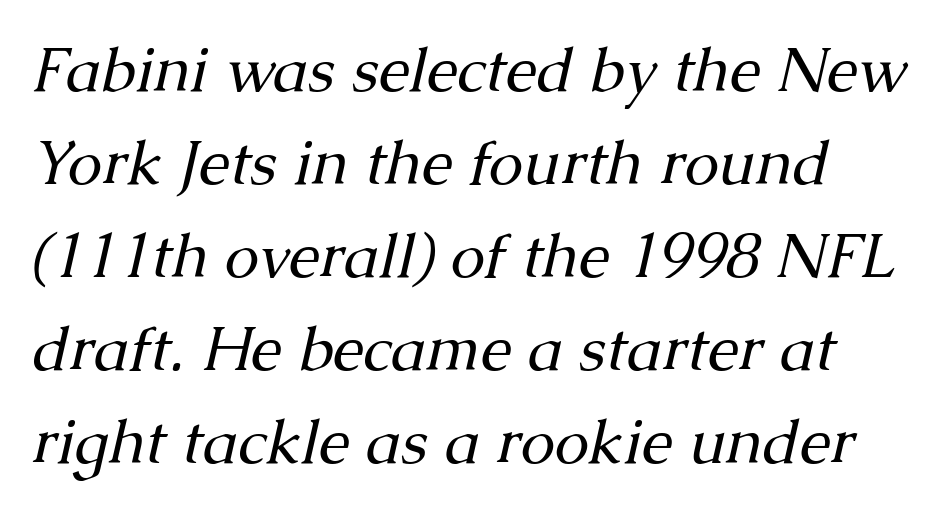
The letterforms sit at book weight or below. The rendering anchors every line to the left-hand side. In terms of leading, this rendering sits right in the middle. Characters follow at the spacing the type designer built in. I'd call this a serif setting — the letters wear small feet.
